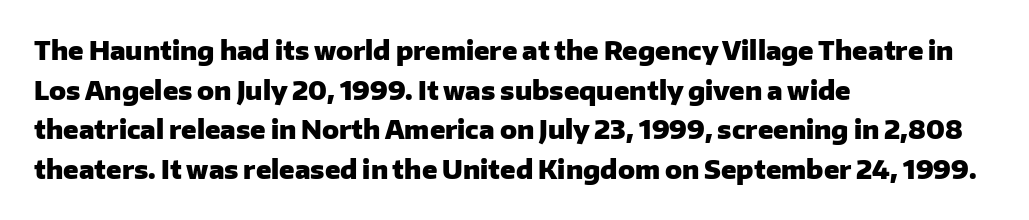
The image shows 25 px bold type, upright; set left-aligned, normal line spacing (1.59x), normal letter spacing, not underlined.
